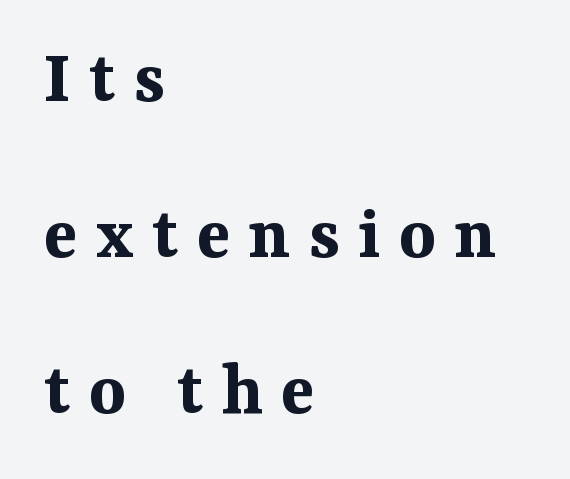
The face used here is proportionally spaced, like ordinary book or web type. Regarding serifs, this sample has them. Which margin do the lines hug? The left one — the right edge is uneven. Beneath every word, the page is bare. These lines have a slow, spaced-out rhythm from letter to letter.
